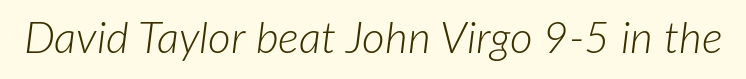
Q: Is the text bold? A: No.
Q: Is the text italic (slanted)? A: Yes, it leans right by about 7 degrees.
Q: Is the text underlined? A: No.
Q: Is the spacing between letters normal or unusually wide? A: Normal.
Q: Width (condensed, normal, or wide)? A: Normal.
Q: Stroke contrast? A: Low.
Q: x-height? A: Medium.
Q: Monospaced? A: No.
